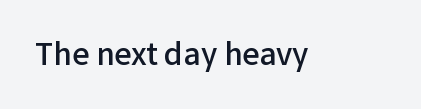
The image shows 30 px semibold sans-serif type, upright; set normal letter spacing, not underlined; low stroke contrast and a medium x-height.
